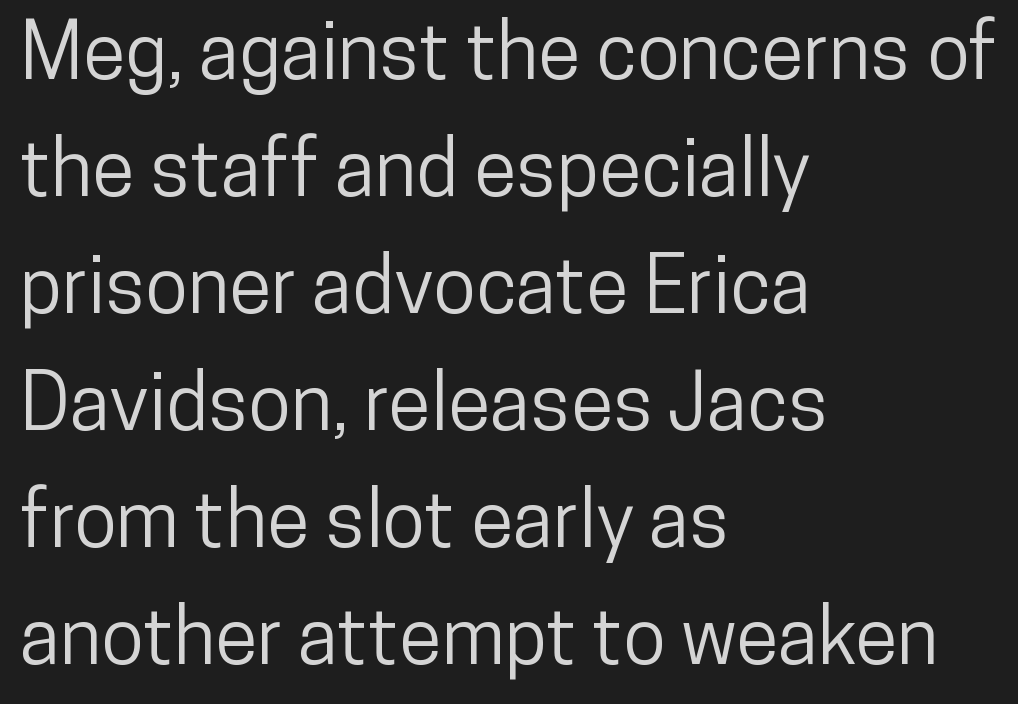
The image shows 78 px condensed sans-serif type, upright; set left-aligned, normal line spacing (1.5x), normal letter spacing, not underlined; low stroke contrast and a medium x-height.
